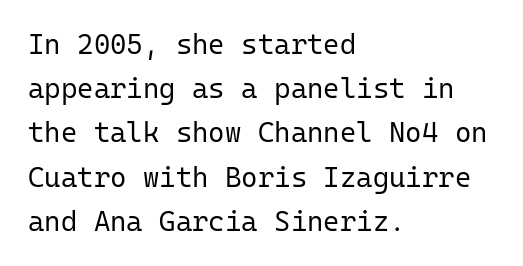
The image shows 28 px regular-weight sans-serif type, upright, monospaced; set left-aligned, normal line spacing (1.58x), normal letter spacing, not underlined; low stroke contrast and a medium x-height.
